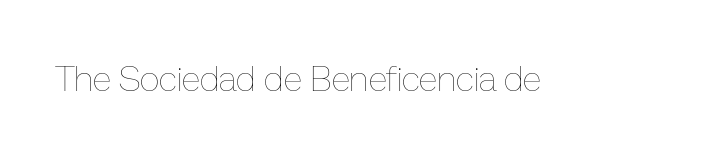
Q: Is the text bold? A: No.
Q: Is the text italic (slanted)? A: No, it is upright.
Q: Is the text underlined? A: No.
Q: Is the spacing between letters normal or unusually wide? A: Normal.
Q: Width (condensed, normal, or wide)? A: Normal.
Q: Stroke contrast? A: Low.
Q: x-height? A: Medium.
Q: Monospaced? A: No.
